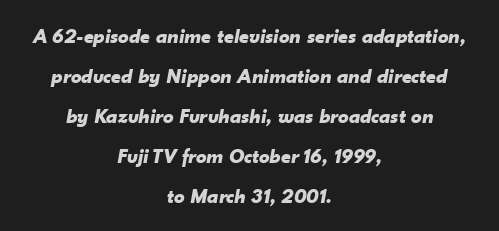
The image shows 21 px bold type, italic (leaning right); set centered, loose line spacing (1.9x), normal letter spacing, not underlined.
